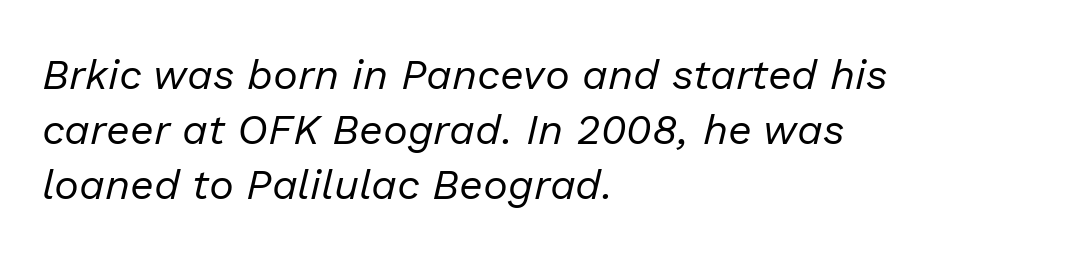
{"italic": "yes", "lean": "right", "slant_degrees": 13, "bold": "no", "weight": "regular", "width": "normal", "stroke_contrast": "low", "x_height": "medium", "monospaced": "no", "underline": "no", "align": "left", "line_spacing": "normal", "line_spacing_ratio": 1.31, "letter_spacing": "normal", "letter_spacing_em": 0.0, "glyph_px": 42}
